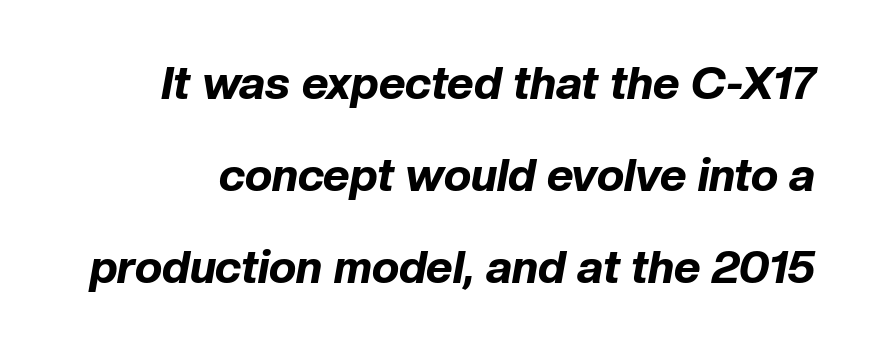
Compared with ordinary roman type, these characters are visibly tilted. These lines stand farther apart than default settings would place them. Is this a fixed-width face? No — the glyphs have proportional, varying widths. The space beneath each line is pristine and unruled.
